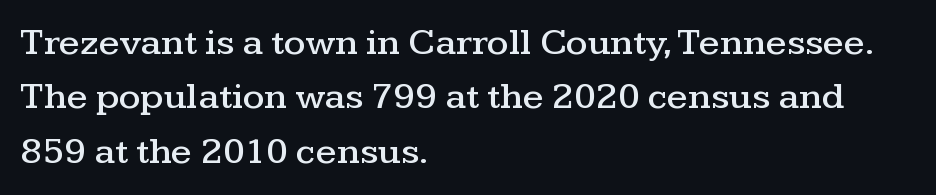
The image shows 38 px wide serif type, upright; set left-aligned, normal line spacing (1.43x), normal letter spacing, not underlined; medium stroke contrast and a medium x-height.
